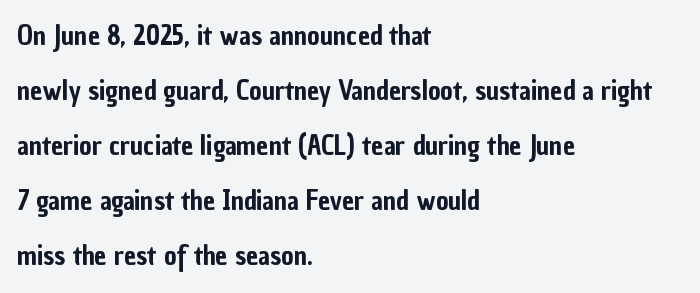
The image shows 27 px text type, upright; set left-aligned, loose line spacing (2.04x), normal letter spacing, not underlined.
